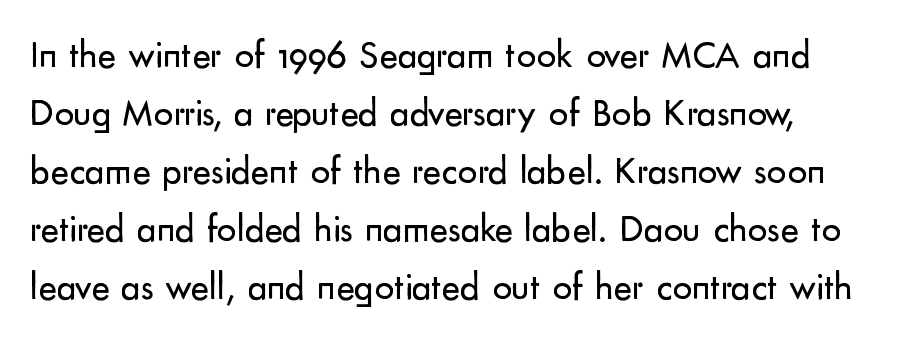
The image shows 39 px regular-weight sans-serif type, upright; set left-aligned, normal line spacing (1.49x), normal letter spacing, not underlined; low stroke contrast and a small x-height.
